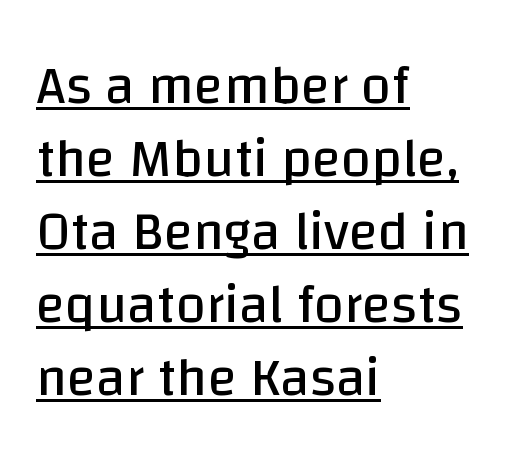
Looks like regular typesetting: each glyph gets only the width it needs. These lines were composed using upright roman letters. Typographically, this falls in the sans-serif category. The face used here is rendered with its standard letterfit. Counters stay open thanks to moderate or lighter strokes.
